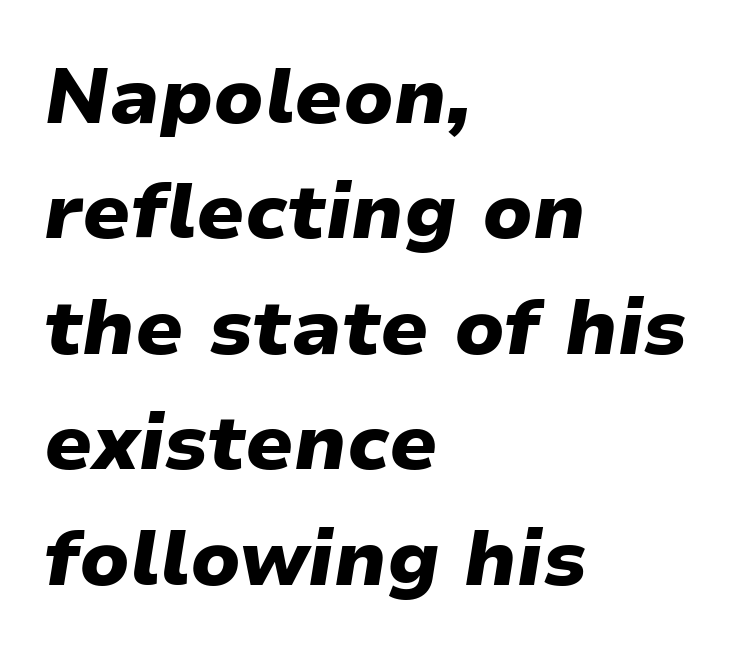
The image shows 78 px heavy type, italic (leaning right); set left-aligned, normal line spacing (1.48x), normal letter spacing, not underlined; low stroke contrast and a medium x-height.
